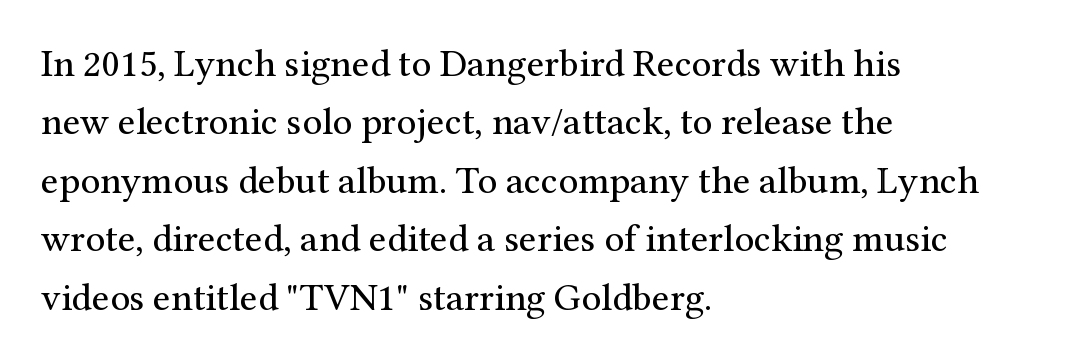
This rendering uses left alignment, leaving the right contour irregular. Weight: regular or lighter. Note: serifs present on the glyphs. Style check: upright. Descenders are the only things crossing below the line.
